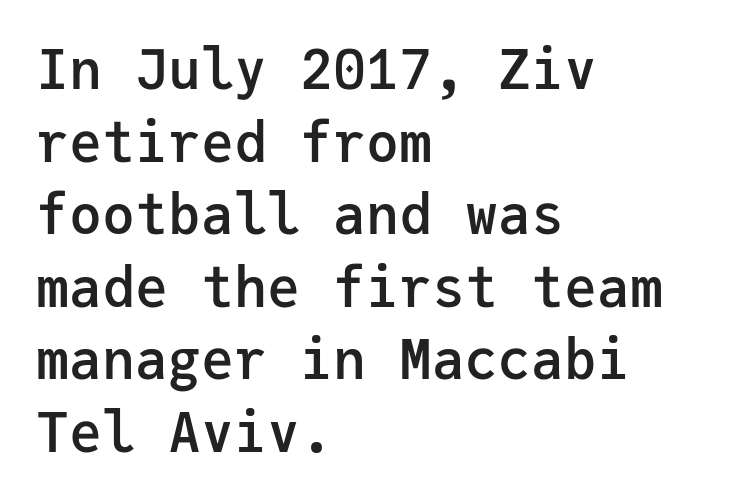
{"serif": "no", "italic": "no", "bold": "semi", "weight": "semibold", "width": "normal", "stroke_contrast": "low", "x_height": "medium", "monospaced": "yes", "underline": "no", "align": "left", "line_spacing": "normal", "line_spacing_ratio": 1.32, "letter_spacing": "normal", "letter_spacing_em": 0.0, "glyph_px": 55}
